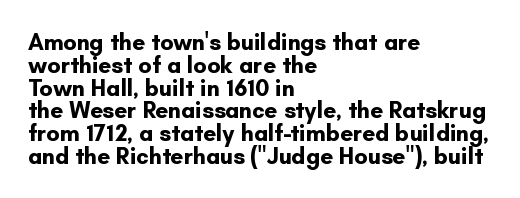
{"italic": "no", "bold": "yes", "underline": "no", "align": "left", "line_spacing": "tight", "line_spacing_ratio": 0.99, "letter_spacing": "normal", "letter_spacing_em": 0.0, "glyph_px": 23}
